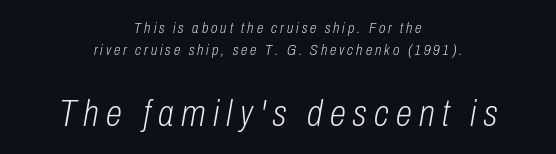
{"italic": "yes", "lean": "right", "slant_degrees": 10, "bold": "no", "weight": "light", "width": "condensed", "stroke_contrast": "low", "x_height": "medium", "monospaced": "no", "underline": "no", "align": "center", "line_spacing": "normal", "line_spacing_ratio": 1.49, "letter_spacing": "wide", "letter_spacing_em": 0.2, "larger_block": "second", "size_ratio": 2.47, "glyph_px": 37}
